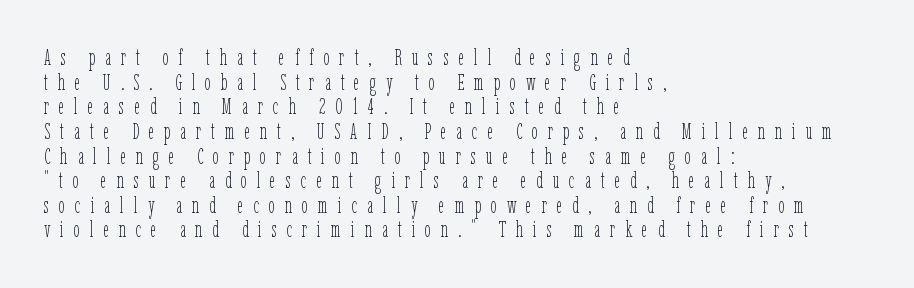
{"italic": "no", "bold": "no", "underline": "no", "align": "left", "line_spacing": "tight", "line_spacing_ratio": 1.12, "letter_spacing": "wide", "letter_spacing_em": 0.45, "glyph_px": 22}
